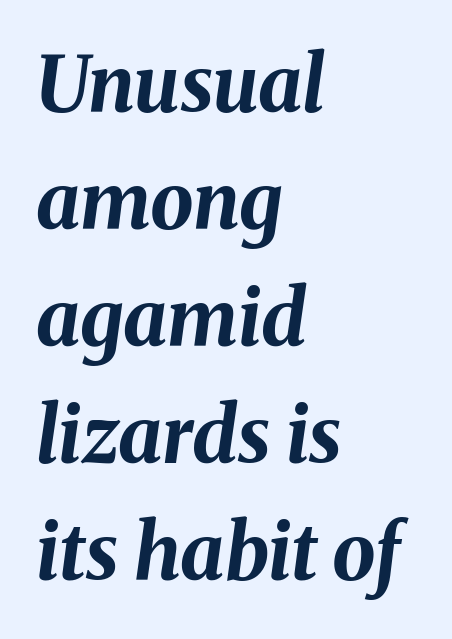
The rendering uses a bold face; every stroke is thick and dark. Type without underlining. The specimen reads as italic at a glance. Think of a printed novel: that variable character pitch is what you see here. Which margin do the lines hug? The left one — the right edge is uneven. Notice how descenders clear the ascenders below comfortably — that's standard leading.
